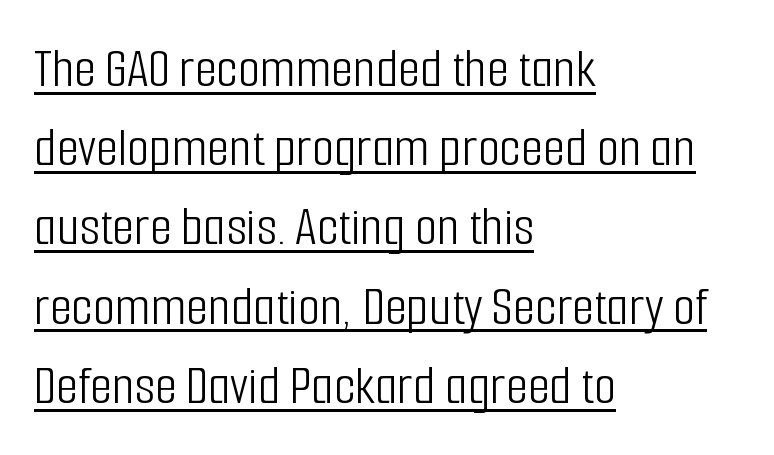
{"serif": "no", "italic": "no", "bold": "no", "weight": "light", "width": "condensed", "stroke_contrast": "low", "x_height": "medium", "monospaced": "no", "underline": "yes", "align": "left", "line_spacing": "normal", "line_spacing_ratio": 1.39, "letter_spacing": "normal", "letter_spacing_em": 0.0, "glyph_px": 57}
